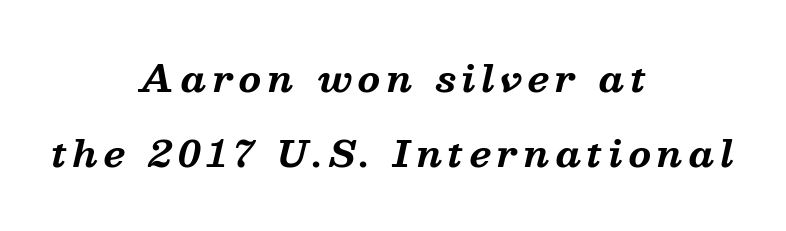
The image shows 36 px bold serif type, italic (leaning right); set centered, loose line spacing (2.09x), not underlined; medium stroke contrast and a medium x-height.
